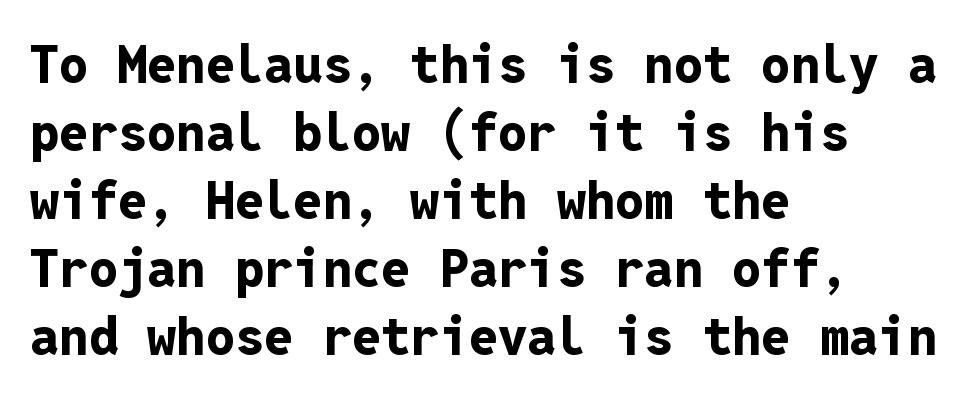
The paragraph has a hard left edge and a soft right edge. A clean baseline with only descenders dipping below it. Successive baselines arrive at the customary interval. When letters stand straight like this, we call the style roman or upright.
